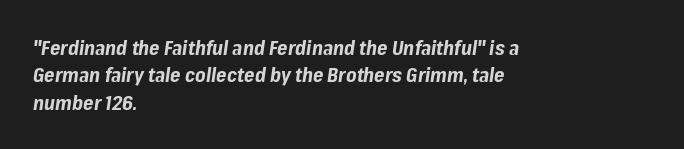
Characters follow at the spacing the type designer built in. The typography opts for an oblique posture over an upright one. Interline gaps are of average width in this sample. Glance below the letters and you will spot only blank space. The face used here has the dense, thick strokes of a bold. The lines in this sample share a left origin and differ only in where they stop.
